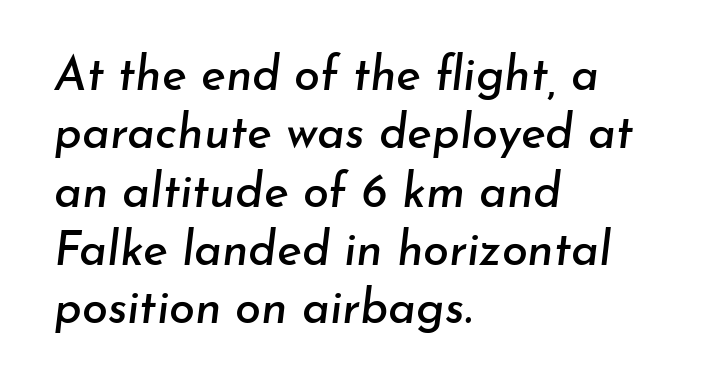
This sample has the flowing, uneven cadence of proportional lettering. What stands out about the letter spacing? Nothing — it is the standard amount. Quick note: underline off. The whole block is typeset with a tilt. The rendering anchors every line to the left-hand side.
